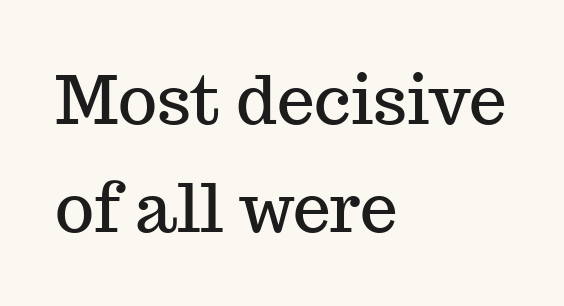
The image shows 67 px serif type, upright; set left-aligned, normal line spacing (1.61x), normal letter spacing, not underlined; medium stroke contrast and a medium x-height.
